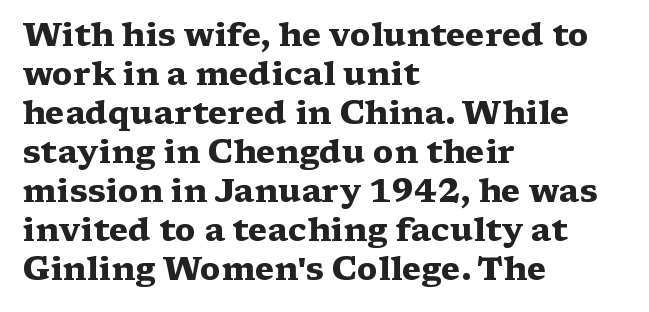
{"serif": "yes", "italic": "no", "bold": "yes", "weight": "heavy", "width": "wide", "stroke_contrast": "medium", "x_height": "medium", "monospaced": "no", "underline": "no", "align": "left", "line_spacing_ratio": 1.22, "letter_spacing": "normal", "letter_spacing_em": 0.0, "glyph_px": 32}
